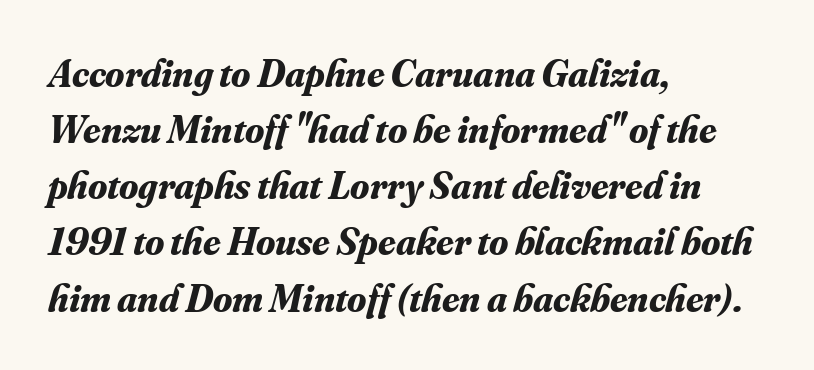
{"serif": "yes", "italic": "yes", "lean": "right", "slant_degrees": 16, "bold": "yes", "weight": "bold", "width": "normal", "stroke_contrast": "medium", "x_height": "small", "monospaced": "no", "underline": "no", "align": "left", "line_spacing": "normal", "line_spacing_ratio": 1.44, "letter_spacing": "normal", "letter_spacing_em": 0.0, "glyph_px": 39}
